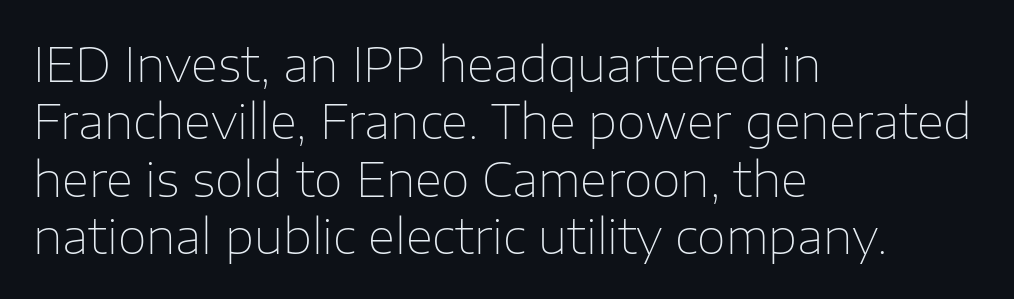
Q: Is the text bold? A: No.
Q: Is the text italic (slanted)? A: No, it is upright.
Q: Is the typeface a serif or a sans-serif typeface? A: Sans-serif.
Q: Is the text underlined? A: No.
Q: How is the paragraph aligned? A: Left-aligned.
Q: Is the spacing between letters normal or unusually wide? A: Normal.
Q: Width (condensed, normal, or wide)? A: Normal.
Q: Stroke contrast? A: Low.
Q: x-height? A: Medium.
Q: Monospaced? A: No.
